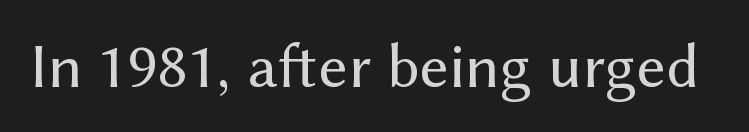
Caption: standard tracking, unaltered. Nope, no serifs anywhere on these letters. Heaviness? Minimal to ordinary, like unemphasized prose. Every stem runs plumb, perpendicular to the baseline. Do the characters align in a grid? No, the font is proportional.
